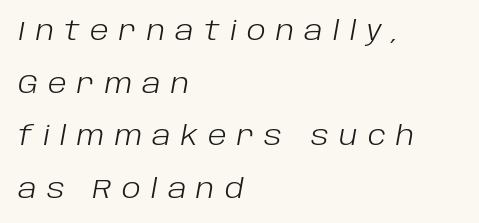
The image shows 27 px text type, italic (leaning right); set left-aligned, loose line spacing (1.95x), unusually wide letter spacing (+0.38 em), not underlined.
